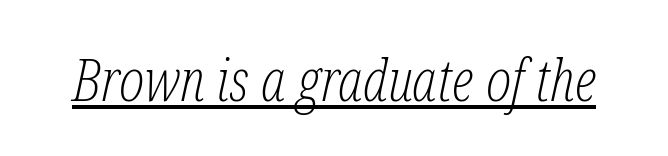
The image shows 59 px light, condensed serif type, italic (leaning right); set normal letter spacing, underlined; low stroke contrast and a medium x-height.
